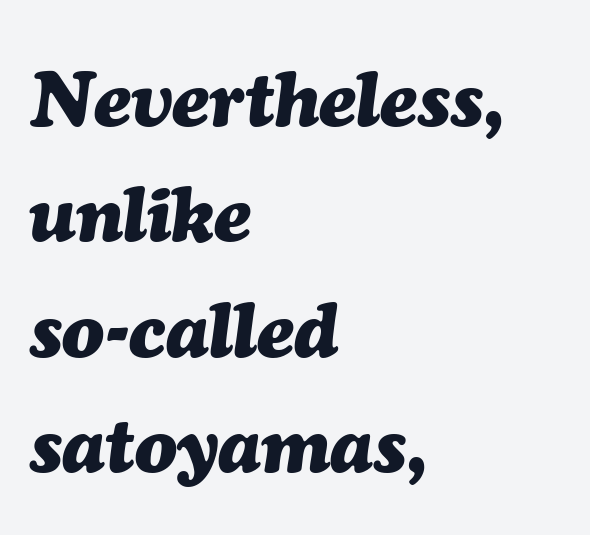
{"italic": "yes", "lean": "right", "slant_degrees": 7, "bold": "yes", "weight": "heavy", "width": "normal", "stroke_contrast": "medium", "x_height": "medium", "monospaced": "no", "underline": "no", "align": "left", "line_spacing": "normal", "line_spacing_ratio": 1.5, "letter_spacing": "normal", "letter_spacing_em": 0.0, "glyph_px": 77}
